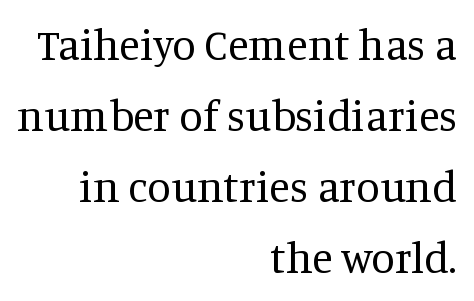
{"serif": "yes", "italic": "no", "bold": "no", "weight": "regular", "width": "normal", "stroke_contrast": "medium", "x_height": "large", "monospaced": "no", "underline": "no", "align": "right", "line_spacing": "normal", "line_spacing_ratio": 1.65, "letter_spacing": "normal", "letter_spacing_em": 0.0, "glyph_px": 43}
